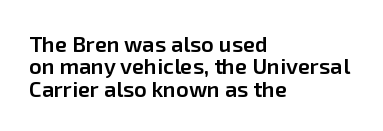
The image shows 22 px text type, upright; set left-aligned, tight line spacing (1.02x), normal letter spacing, not underlined.
